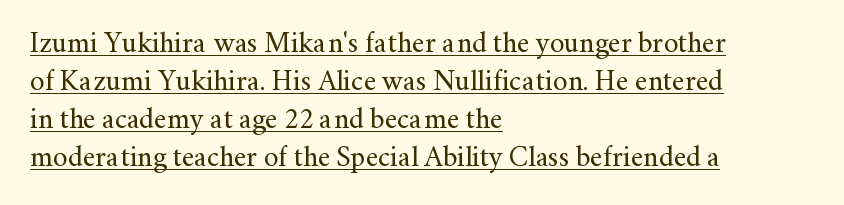
{"serif": "yes", "italic": "no", "bold": "no", "weight": "regular", "width": "normal", "stroke_contrast": "medium", "x_height": "small", "monospaced": "no", "underline": "yes", "align": "left", "line_spacing": "normal", "line_spacing_ratio": 1.31, "letter_spacing": "normal", "letter_spacing_em": 0.0, "glyph_px": 29}
